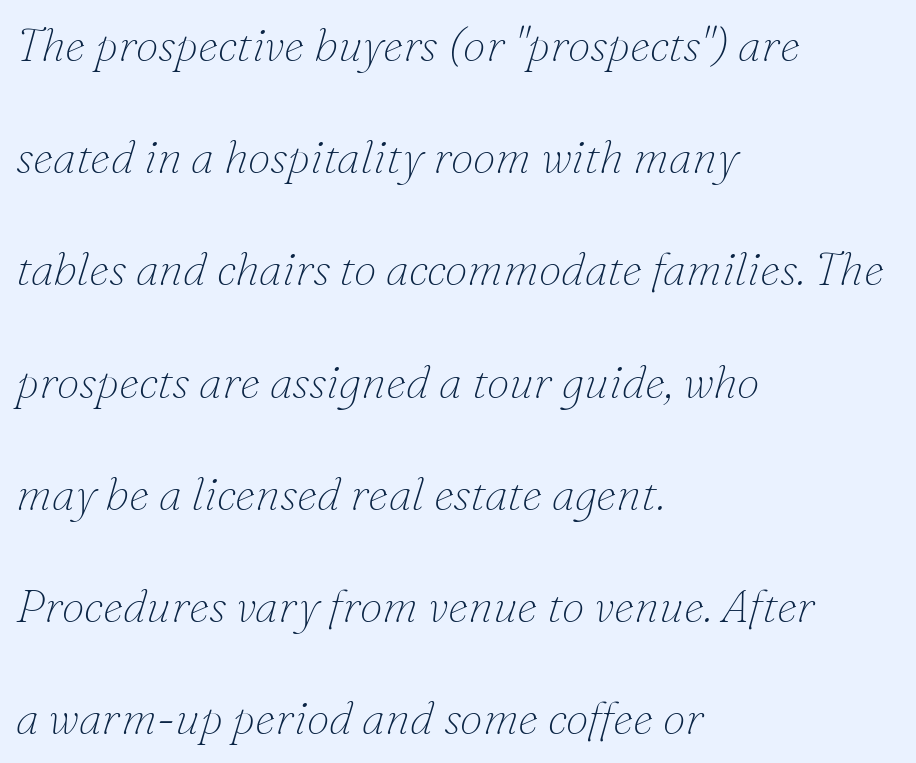
No word sits above an underline. Line beginnings align vertically; line endings do not. A great deal of white space separates one row of letters from the next. The typography opts for an oblique posture over an upright one.
